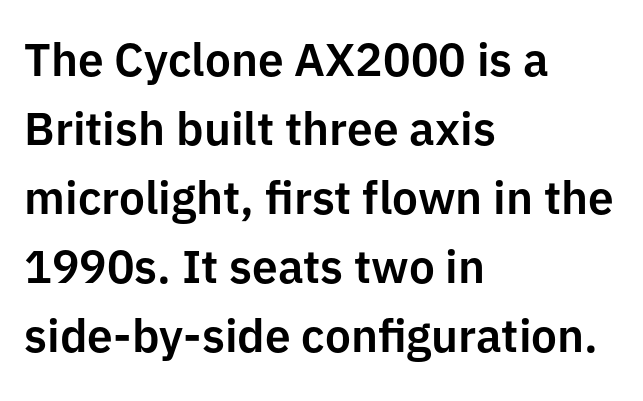
{"serif": "no", "italic": "no", "width": "normal", "stroke_contrast": "low", "x_height": "medium", "monospaced": "no", "underline": "no", "align": "left", "line_spacing": "normal", "line_spacing_ratio": 1.5, "letter_spacing": "normal", "letter_spacing_em": 0.0, "glyph_px": 46}
